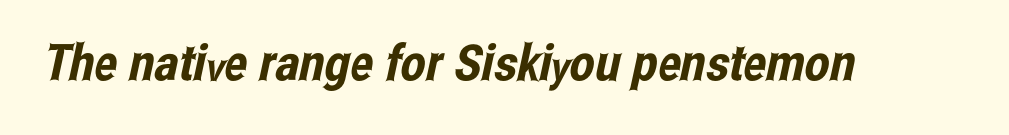
{"serif": "no", "width": "condensed", "stroke_contrast": "low", "x_height": "medium", "monospaced": "no", "underline": "no", "letter_spacing": "normal", "letter_spacing_em": 0.0, "glyph_px": 50}
